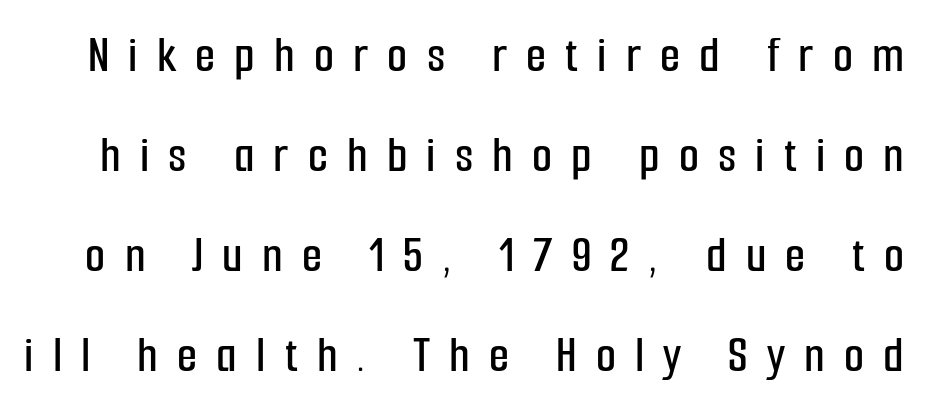
Q: Is the text italic (slanted)? A: No, it is upright.
Q: Is the typeface a serif or a sans-serif typeface? A: Sans-serif.
Q: Is the text underlined? A: No.
Q: Is the spacing between letters normal or unusually wide? A: Unusually wide.
Q: Is the spacing between lines tight, normal or loose? A: Loose.
Q: Width (condensed, normal, or wide)? A: Condensed.
Q: Stroke contrast? A: Low.
Q: x-height? A: Medium.
Q: Monospaced? A: No.
